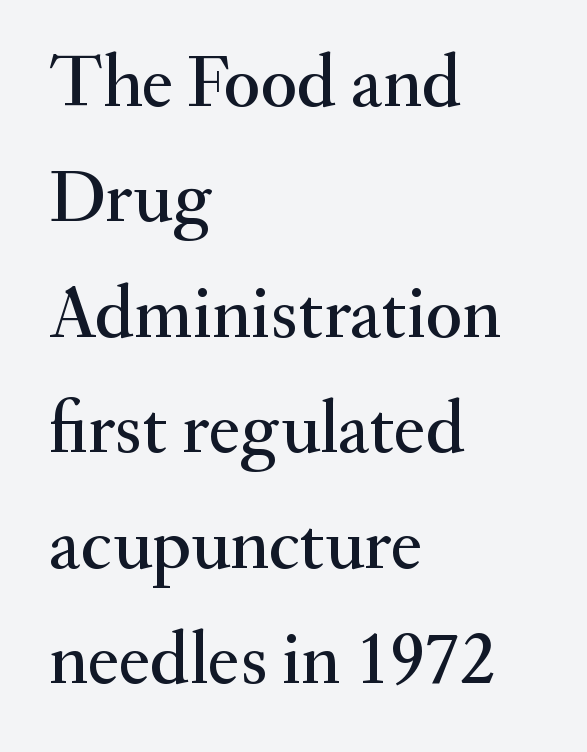
Proportional: the letters do not fall into vertical columns. A roman cut, with each character standing at attention. Are there feet on the stems? There are — it's a serif. The paragraph has a hard left edge and a soft right edge.
